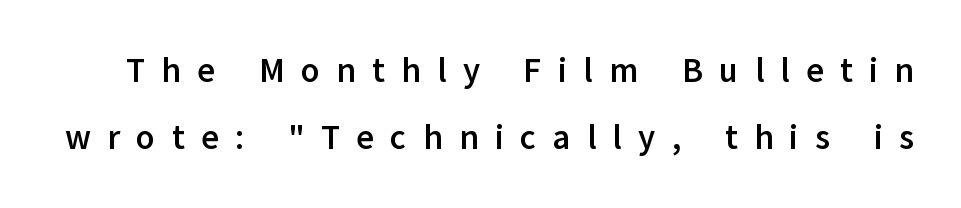
Varying glyph widths throughout — classic text-font behaviour. Vertically, the passage feels expansive, rows floating well apart. Quick note: not italic, upright. There is plenty of visible air inserted between adjacent glyphs.
